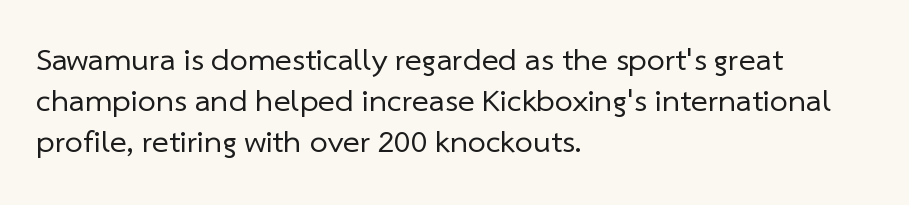
The image shows 32 px regular-weight sans-serif type; set left-aligned, normal line spacing (1.28x), normal letter spacing, not underlined; low stroke contrast and a medium x-height.
